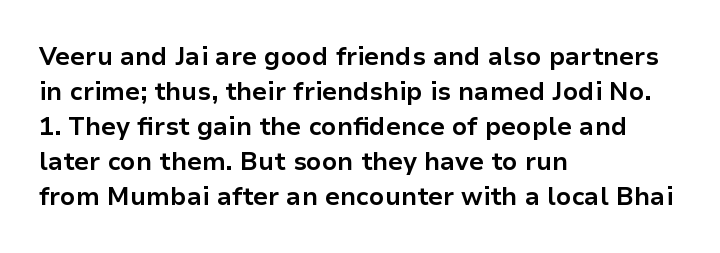
Q: Is the text bold? A: Yes.
Q: Is the text italic (slanted)? A: No, it is upright.
Q: Is the text underlined? A: No.
Q: How is the paragraph aligned? A: Left-aligned.
Q: Is the spacing between letters normal or unusually wide? A: Normal.
Q: Is the spacing between lines tight, normal or loose? A: Normal.
